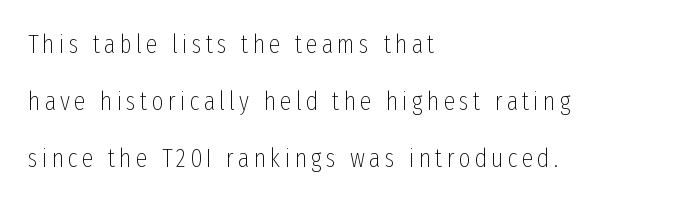
The image shows 26 px text type, upright; set left-aligned, loose line spacing (2.2x), not underlined.
